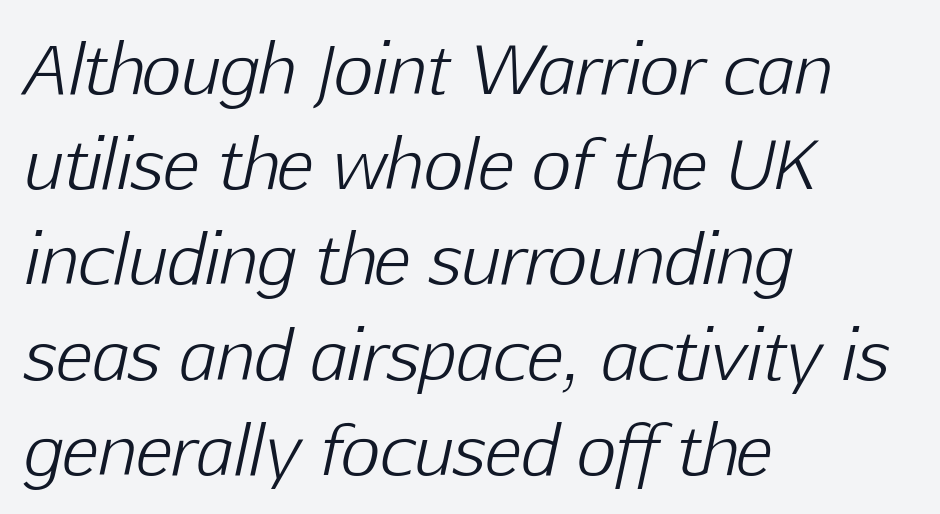
Q: Is the text bold? A: No.
Q: Is the text italic (slanted)? A: Yes, it leans right by about 12 degrees.
Q: Is the text underlined? A: No.
Q: How is the paragraph aligned? A: Left-aligned.
Q: Is the spacing between letters normal or unusually wide? A: Normal.
Q: Is the spacing between lines tight, normal or loose? A: Normal.
Q: Width (condensed, normal, or wide)? A: Normal.
Q: Stroke contrast? A: Low.
Q: x-height? A: Medium.
Q: Monospaced? A: No.
